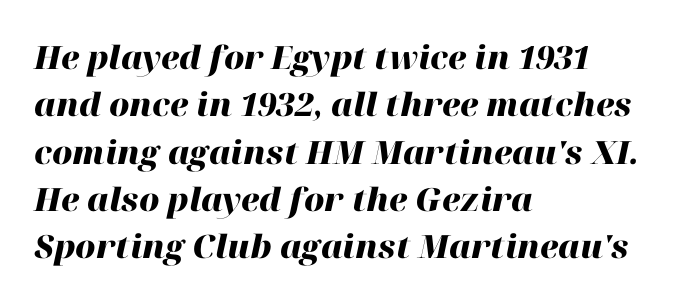
The image shows 32 px heavy type, italic (leaning right); set left-aligned, normal line spacing (1.48x), normal letter spacing, not underlined; high stroke contrast and a medium x-height.
